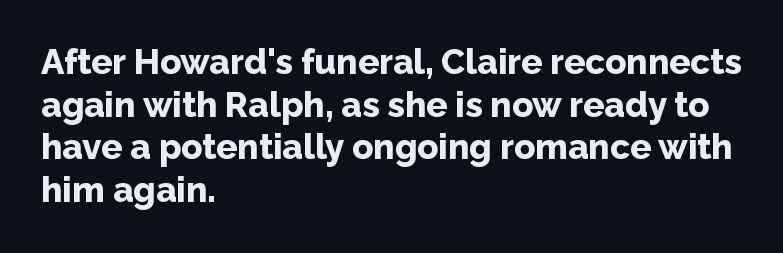
The image shows 35 px bold sans-serif type, upright; set left-aligned, line spacing 1.22x, normal letter spacing, not underlined; low stroke contrast and a medium x-height.
